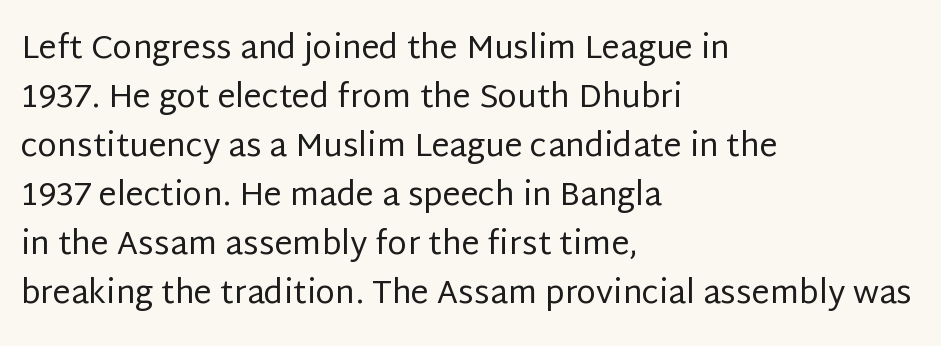
The image shows 32 px regular-weight sans-serif type, upright; set left-aligned, normal line spacing (1.53x), normal letter spacing, not underlined; low stroke contrast and a large x-height.
